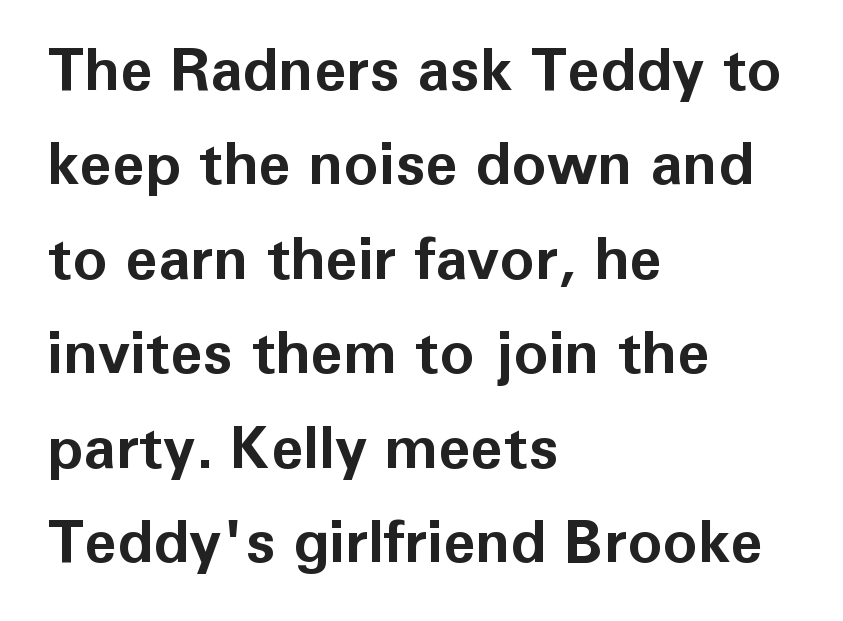
The image shows 59 px bold sans-serif type, upright; set left-aligned, normal line spacing (1.6x), normal letter spacing, not underlined; low stroke contrast and a medium x-height.
